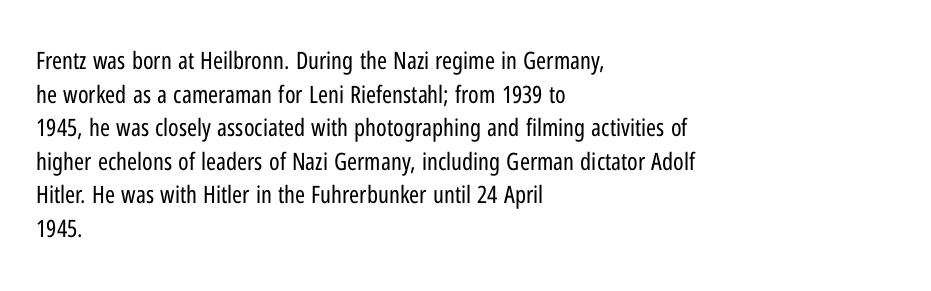
{"italic": "no", "bold": "no", "underline": "no", "align": "left", "line_spacing": "normal", "line_spacing_ratio": 1.4, "letter_spacing": "normal", "letter_spacing_em": 0.0, "glyph_px": 24}
